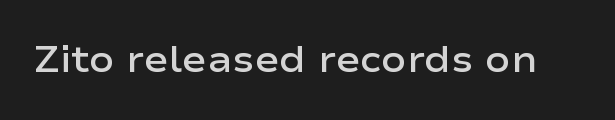
{"serif": "no", "italic": "no", "bold": "semi", "weight": "semibold", "width": "wide", "stroke_contrast": "low", "x_height": "medium", "monospaced": "no", "underline": "no", "letter_spacing": "normal", "letter_spacing_em": 0.0, "glyph_px": 37}
